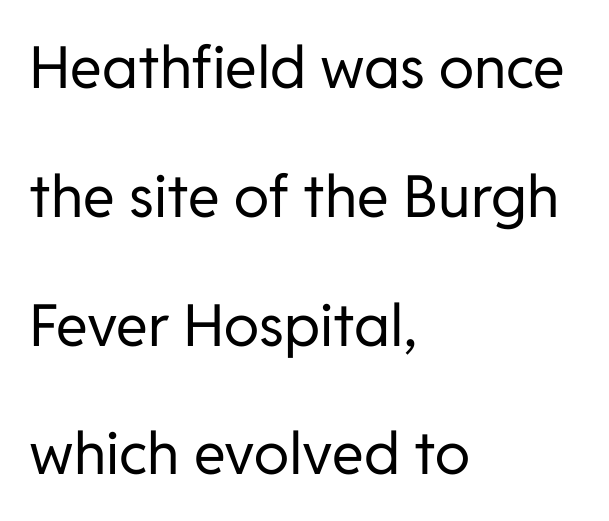
Q: Is the text bold? A: No.
Q: Is the text italic (slanted)? A: No, it is upright.
Q: Is the typeface a serif or a sans-serif typeface? A: Sans-serif.
Q: Is the text underlined? A: No.
Q: How is the paragraph aligned? A: Left-aligned.
Q: Is the spacing between letters normal or unusually wide? A: Normal.
Q: Is the spacing between lines tight, normal or loose? A: Loose.
Q: Width (condensed, normal, or wide)? A: Normal.
Q: Stroke contrast? A: Low.
Q: x-height? A: Medium.
Q: Monospaced? A: No.
